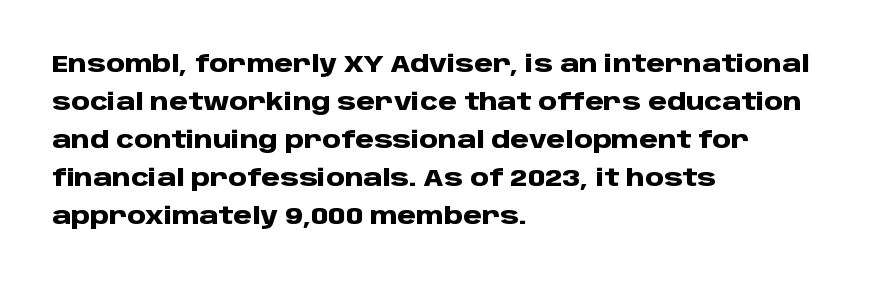
Q: Is the text bold? A: Yes.
Q: Is the text italic (slanted)? A: No, it is upright.
Q: Is the text underlined? A: No.
Q: How is the paragraph aligned? A: Left-aligned.
Q: Is the spacing between letters normal or unusually wide? A: Normal.
Q: Is the spacing between lines tight, normal or loose? A: Normal.
